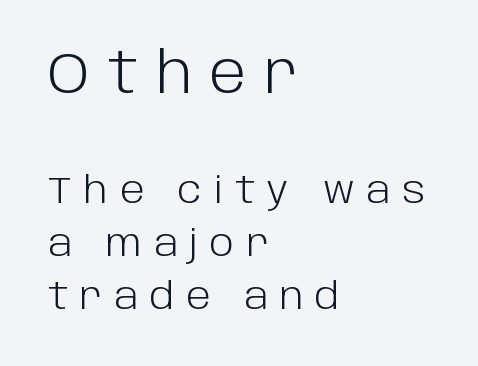
Q: Is the text bold? A: No.
Q: Is the text italic (slanted)? A: No, it is upright.
Q: Is the typeface a serif or a sans-serif typeface? A: Sans-serif.
Q: Is the text underlined? A: No.
Q: How is the paragraph aligned? A: Left-aligned.
Q: Is the spacing between letters normal or unusually wide? A: Unusually wide.
Q: Is the spacing between lines tight, normal or loose? A: Normal.
Q: Which block of text is set in a larger size, the first (top) or the second (bottom)? A: The first (top) one.
Q: Width (condensed, normal, or wide)? A: Normal.
Q: Stroke contrast? A: Low.
Q: x-height? A: Large.
Q: Monospaced? A: No.
